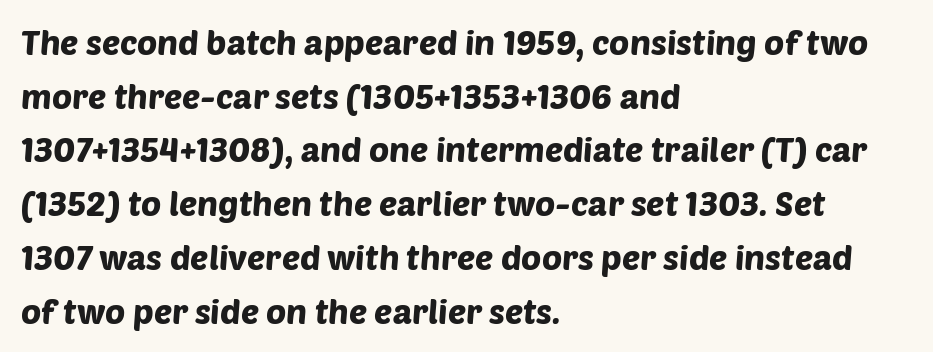
{"serif": "no", "width": "normal", "stroke_contrast": "low", "x_height": "large", "monospaced": "no", "underline": "no", "align": "left", "line_spacing": "normal", "line_spacing_ratio": 1.58, "letter_spacing": "normal", "letter_spacing_em": 0.0, "glyph_px": 34}
